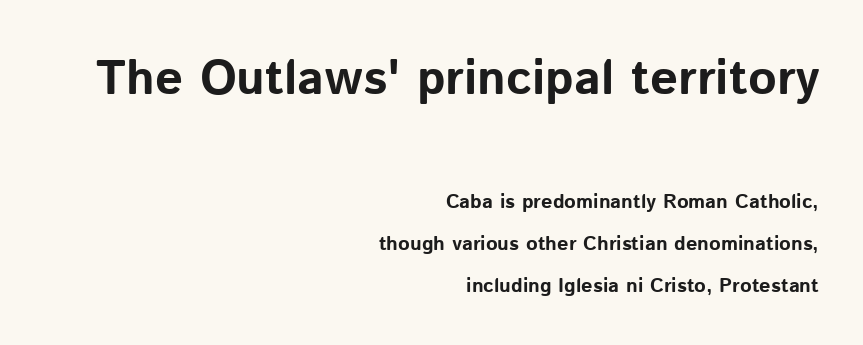
The image shows 49 px bold sans-serif type, upright; set right-aligned, loose line spacing (2.11x), normal letter spacing, not underlined; the first (top) block is 2.45x larger; low stroke contrast and a medium x-height.
